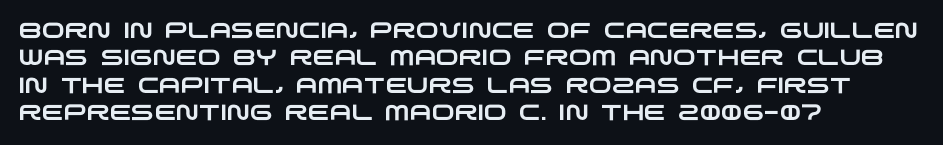
Which margin do the lines hug? The left one — the right edge is uneven. The space directly below the letters is spotless. Spacing between characters is what you'd get straight out of the box.
